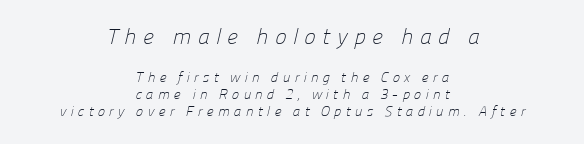
Q: Is the text bold? A: No.
Q: Is the text underlined? A: No.
Q: How is the paragraph aligned? A: Centered.
Q: Is the spacing between letters normal or unusually wide? A: Unusually wide.
Q: Which block of text is set in a larger size, the first (top) or the second (bottom)? A: The first (top) one.
